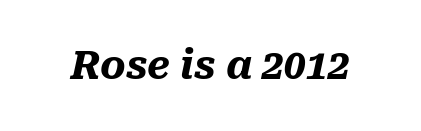
The letterforms sit shoulder to shoulder at normal distance. A typesetter would call this proportional, since set widths differ per character. The strokes are fattened all the way to bold. Style check: oblique.
